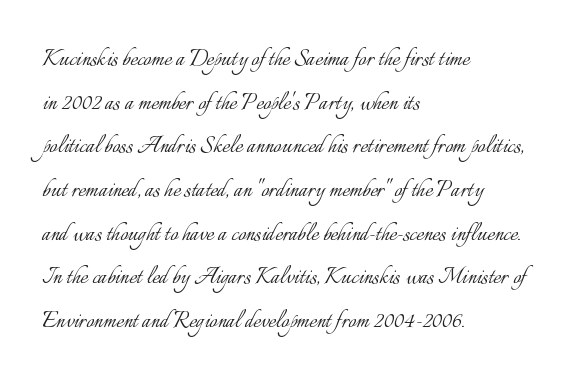
Q: Is the text bold? A: No.
Q: Is the text italic (slanted)? A: Yes.
Q: Is the text underlined? A: No.
Q: How is the paragraph aligned? A: Left-aligned.
Q: Is the spacing between letters normal or unusually wide? A: Normal.
Q: Is the spacing between lines tight, normal or loose? A: Normal.
Q: Width (condensed, normal, or wide)? A: Normal.
Q: Stroke contrast? A: Low.
Q: x-height? A: Small.
Q: Monospaced? A: No.
